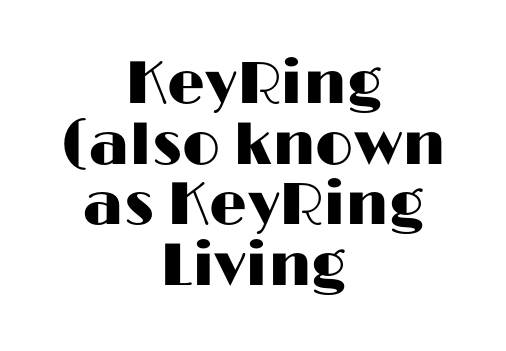
Q: Is the text italic (slanted)? A: No, it is upright.
Q: Is the typeface a serif or a sans-serif typeface? A: Sans-serif.
Q: Is the text underlined? A: No.
Q: How is the paragraph aligned? A: Centered.
Q: Is the spacing between letters normal or unusually wide? A: Normal.
Q: Is the spacing between lines tight, normal or loose? A: Tight.
Q: Width (condensed, normal, or wide)? A: Wide.
Q: Stroke contrast? A: High.
Q: x-height? A: Medium.
Q: Monospaced? A: No.
